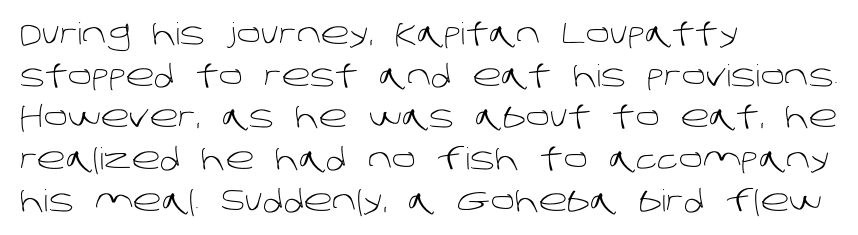
The image shows 30 px light sans-serif type; set left-aligned, normal line spacing (1.39x), normal letter spacing, not underlined; low stroke contrast and a large x-height.
